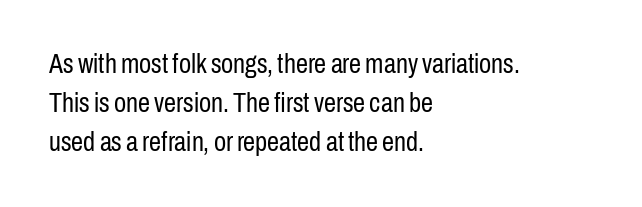
The image shows 27 px text type, upright; set left-aligned, normal line spacing (1.45x), normal letter spacing, not underlined.
